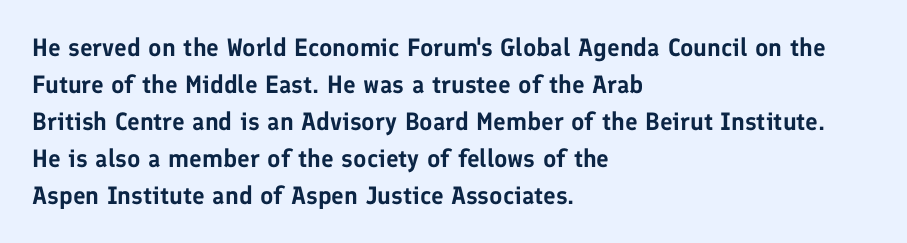
The image shows 25 px text type, upright; set left-aligned, normal line spacing (1.48x), normal letter spacing, not underlined.
